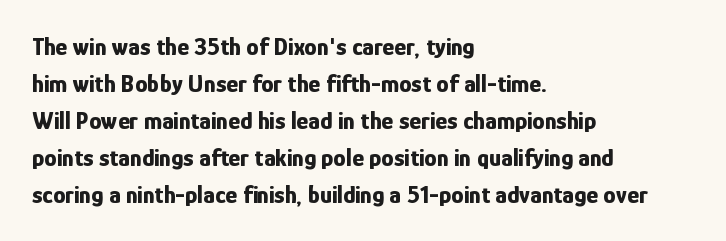
The image shows 25 px bold type, upright; set left-aligned, normal line spacing (1.48x), normal letter spacing, not underlined.
